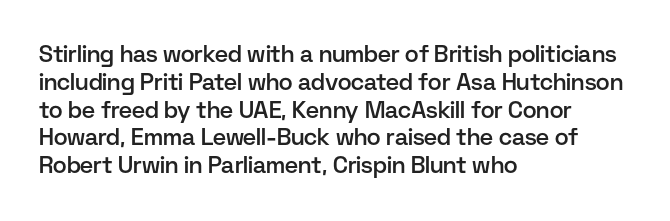
The letters stand straight up with perfectly vertical stems. Standard letterfit; no display-style spreading of the glyphs. Leftover space on each line is placed entirely after the last word. Look at the stroke-to-counter ratio: somewhat heavy, a semibold. Beneath every word, the page is bare.
